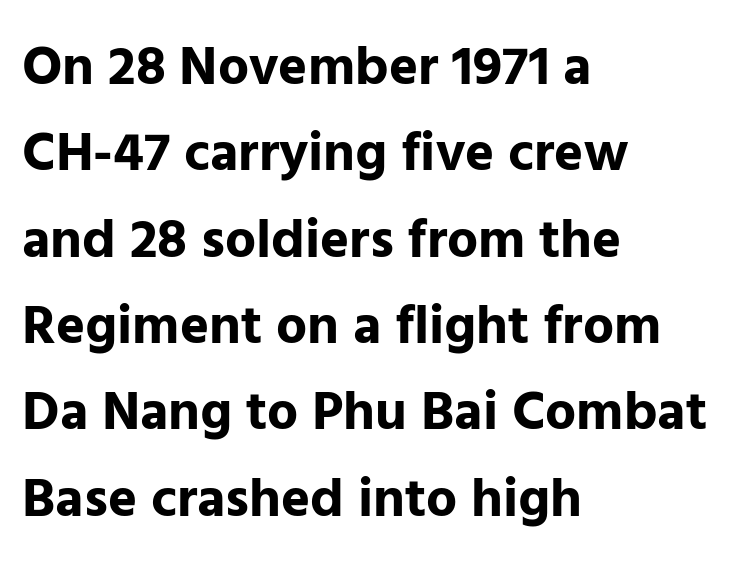
Q: Is the text bold? A: Yes.
Q: Is the text italic (slanted)? A: No, it is upright.
Q: Is the typeface a serif or a sans-serif typeface? A: Sans-serif.
Q: Is the text underlined? A: No.
Q: How is the paragraph aligned? A: Left-aligned.
Q: Is the spacing between letters normal or unusually wide? A: Normal.
Q: Is the spacing between lines tight, normal or loose? A: Normal.
Q: Width (condensed, normal, or wide)? A: Normal.
Q: Stroke contrast? A: Low.
Q: x-height? A: Medium.
Q: Monospaced? A: No.
